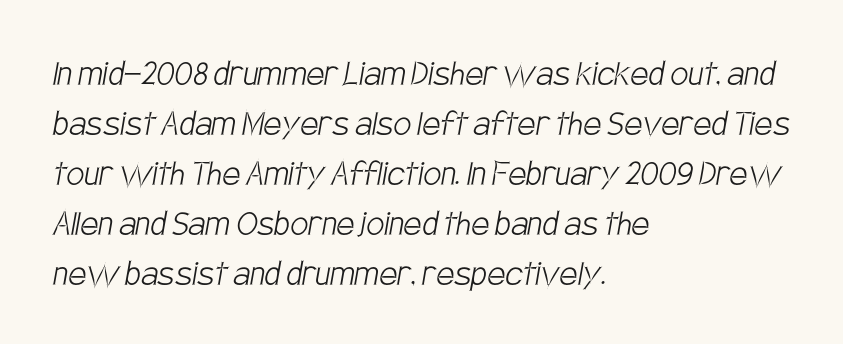
Inter-character spacing is left at the font's built-in metrics. Is there much room between lines? A standard amount, neither cramped nor airy. Here the designer chose a conventional face with non-uniform glyph widths. Type style note: lacks serifs.
